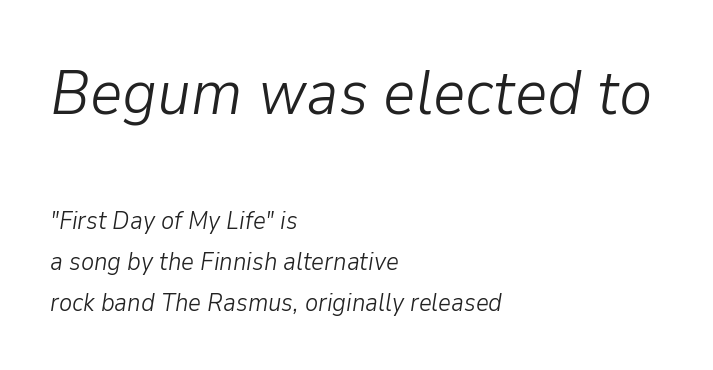
The image shows 63 px light type, italic (leaning right); set left-aligned, normal line spacing (1.63x), normal letter spacing, not underlined; the first (top) block is 2.52x larger; low stroke contrast and a medium x-height.
